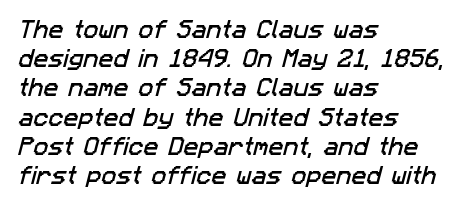
{"underline": "no", "align": "left", "line_spacing": "normal", "line_spacing_ratio": 1.46, "letter_spacing": "normal", "letter_spacing_em": 0.0, "glyph_px": 20}
